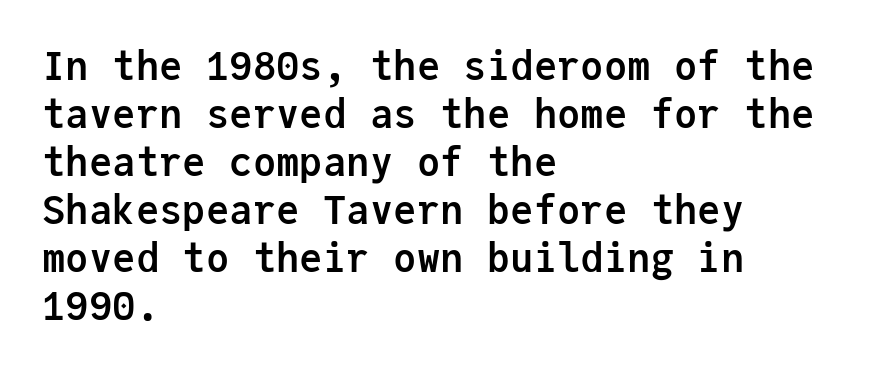
Q: Is the text bold? A: Yes.
Q: Is the text italic (slanted)? A: No, it is upright.
Q: Is the typeface a serif or a sans-serif typeface? A: Sans-serif.
Q: Is the text underlined? A: No.
Q: How is the paragraph aligned? A: Left-aligned.
Q: Is the spacing between letters normal or unusually wide? A: Normal.
Q: Width (condensed, normal, or wide)? A: Normal.
Q: Stroke contrast? A: Low.
Q: x-height? A: Medium.
Q: Monospaced? A: Yes.
